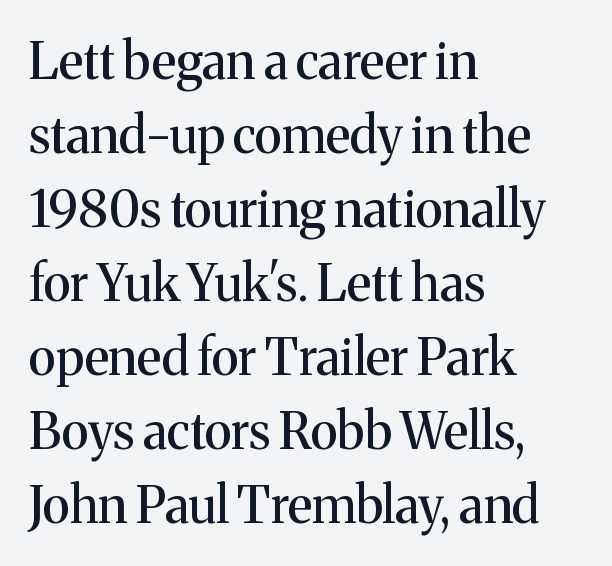
{"serif": "yes", "italic": "no", "width": "normal", "stroke_contrast": "medium", "x_height": "medium", "monospaced": "no", "underline": "no", "align": "left", "line_spacing": "normal", "line_spacing_ratio": 1.48, "letter_spacing": "normal", "letter_spacing_em": 0.0, "glyph_px": 50}
